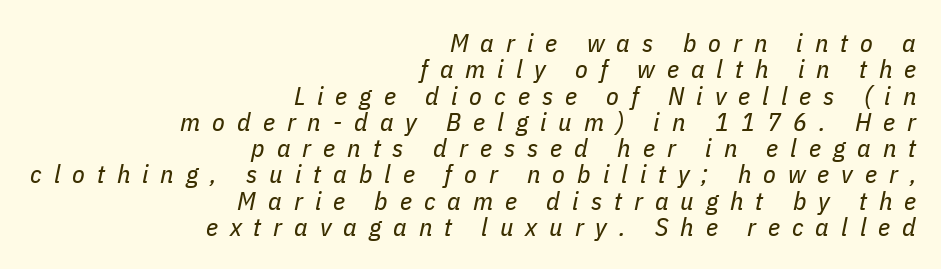
{"italic": "yes", "lean": "right", "slant_degrees": 11, "bold": "no", "underline": "no", "align": "right", "line_spacing": "tight", "line_spacing_ratio": 1.01, "letter_spacing": "wide", "letter_spacing_em": 0.46, "glyph_px": 26}
